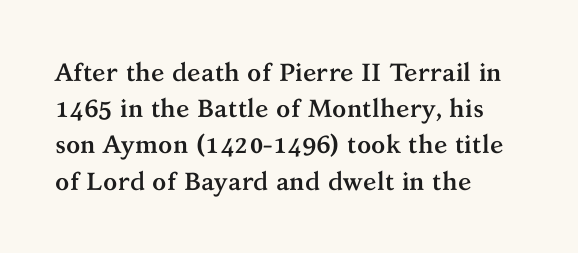
{"italic": "no", "bold": "yes", "underline": "no", "align": "left", "line_spacing": "normal", "line_spacing_ratio": 1.45, "letter_spacing": "normal", "letter_spacing_em": 0.0, "glyph_px": 25}
